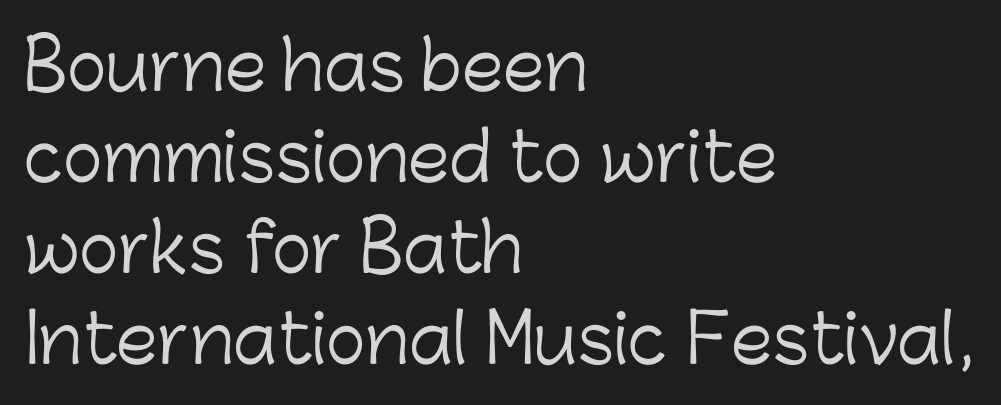
Serifs: no, the terminals of the letterforms are clean. Character widths vary here, with narrow letters taking less room than wide ones. The strokes are not fattened; the text isn't bold. The line texture is even and compact thanks to regular tracking. Horizontally, the lines are justified to the leading edge only.
